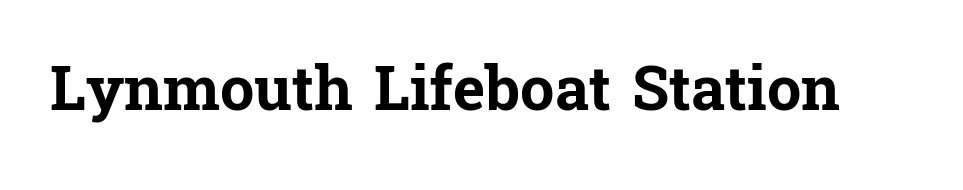
Q: Is the text bold? A: Yes.
Q: Is the text italic (slanted)? A: No, it is upright.
Q: Is the typeface a serif or a sans-serif typeface? A: Serif.
Q: Is the text underlined? A: No.
Q: Is the spacing between letters normal or unusually wide? A: Normal.
Q: Width (condensed, normal, or wide)? A: Normal.
Q: Stroke contrast? A: Low.
Q: x-height? A: Medium.
Q: Monospaced? A: No.
